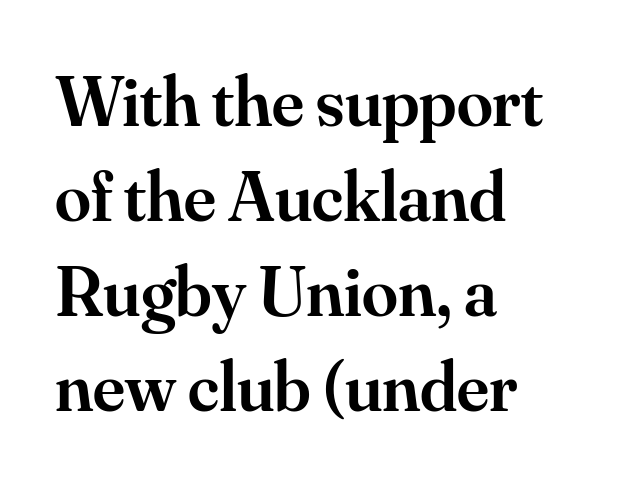
The image shows 72 px semibold serif type, upright; set left-aligned, normal line spacing (1.32x), normal letter spacing, not underlined; medium stroke contrast and a small x-height.
